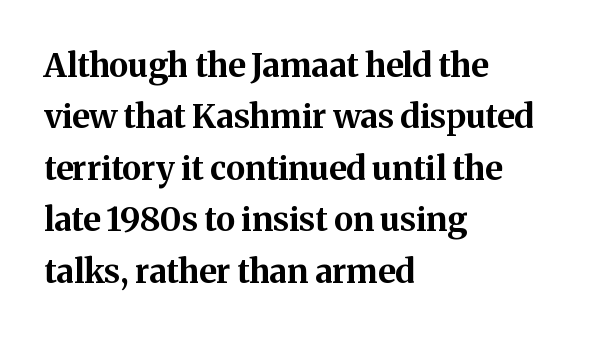
The image shows 33 px bold serif type, upright; set left-aligned, normal line spacing (1.56x), normal letter spacing, not underlined; medium stroke contrast and a medium x-height.
